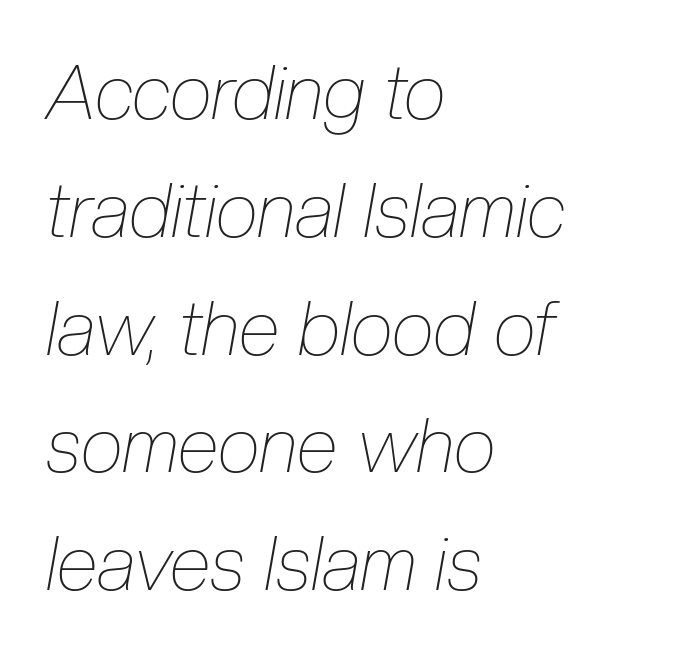
The image shows 76 px thin, condensed type, italic (leaning right); set left-aligned, normal line spacing (1.55x), normal letter spacing, not underlined; low stroke contrast and a medium x-height.
